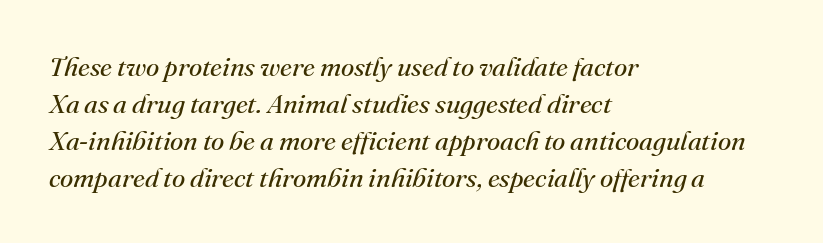
Q: Is the text bold? A: No.
Q: Is the text italic (slanted)? A: Yes, it leans right by about 16 degrees.
Q: Is the text underlined? A: No.
Q: How is the paragraph aligned? A: Left-aligned.
Q: Is the spacing between letters normal or unusually wide? A: Normal.
Q: Is the spacing between lines tight, normal or loose? A: Normal.
